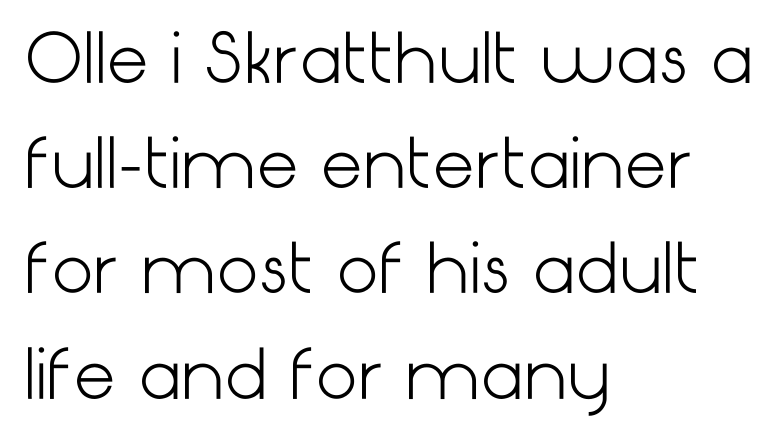
{"serif": "no", "italic": "no", "bold": "no", "weight": "light", "width": "normal", "stroke_contrast": "low", "x_height": "medium", "underline": "no", "align": "left", "line_spacing": "normal", "line_spacing_ratio": 1.57, "letter_spacing": "normal", "letter_spacing_em": 0.0, "glyph_px": 67}
